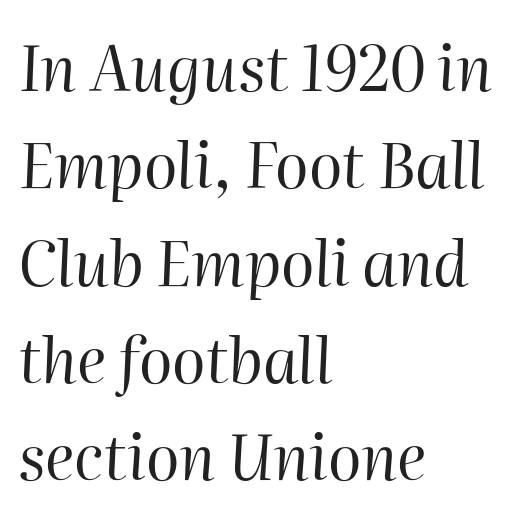
Q: Is the text bold? A: No.
Q: Is the text italic (slanted)? A: Yes, it leans right by about 2 degrees.
Q: Is the text underlined? A: No.
Q: How is the paragraph aligned? A: Left-aligned.
Q: Is the spacing between letters normal or unusually wide? A: Normal.
Q: Is the spacing between lines tight, normal or loose? A: Normal.
Q: Width (condensed, normal, or wide)? A: Normal.
Q: Stroke contrast? A: High.
Q: x-height? A: Medium.
Q: Monospaced? A: No.
